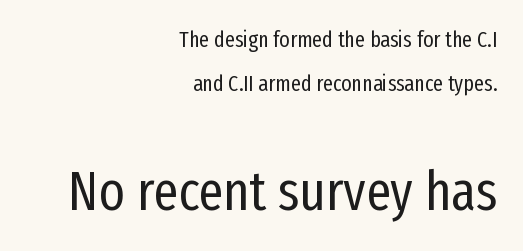
{"serif": "no", "italic": "no", "bold": "no", "weight": "regular", "width": "condensed", "stroke_contrast": "low", "x_height": "medium", "monospaced": "no", "underline": "no", "align": "right", "line_spacing": "loose", "line_spacing_ratio": 1.99, "letter_spacing": "normal", "letter_spacing_em": 0.0, "larger_block": "second", "size_ratio": 2.5, "glyph_px": 55}
